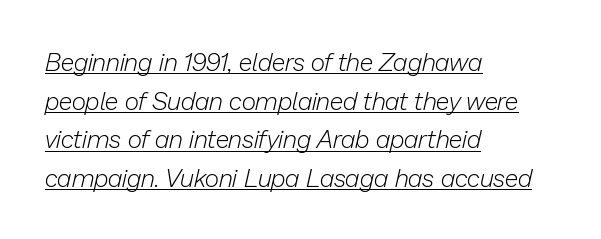
The image shows 25 px text type, italic (leaning right); set left-aligned, normal line spacing (1.55x), normal letter spacing, underlined.
